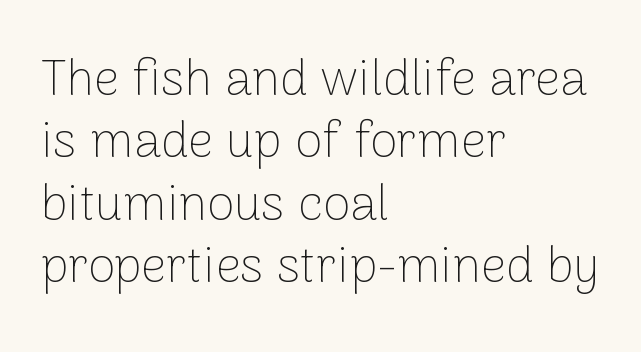
The face used here is a sans, in the tradition of grotesques and geometrics. Characters follow at the spacing the type designer built in. The typesetter chose a ragged-right arrangement here. Descender tails drop into unmarked territory. Quick note: not italic, upright. On a weight scale, this lands at 450 or below.
